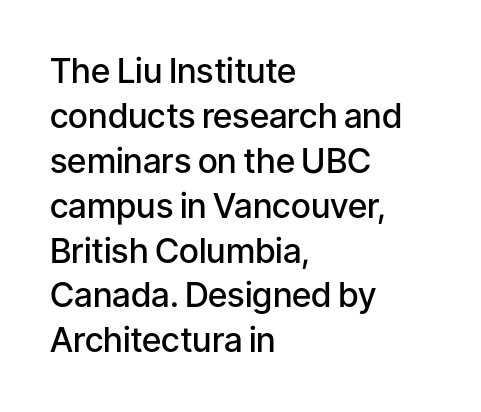
Q: Is the text bold? A: Semi-bold.
Q: Is the text italic (slanted)? A: No, it is upright.
Q: Is the typeface a serif or a sans-serif typeface? A: Sans-serif.
Q: Is the text underlined? A: No.
Q: How is the paragraph aligned? A: Left-aligned.
Q: Is the spacing between letters normal or unusually wide? A: Normal.
Q: Is the spacing between lines tight, normal or loose? A: Normal.
Q: Width (condensed, normal, or wide)? A: Normal.
Q: Stroke contrast? A: Low.
Q: x-height? A: Medium.
Q: Monospaced? A: No.
